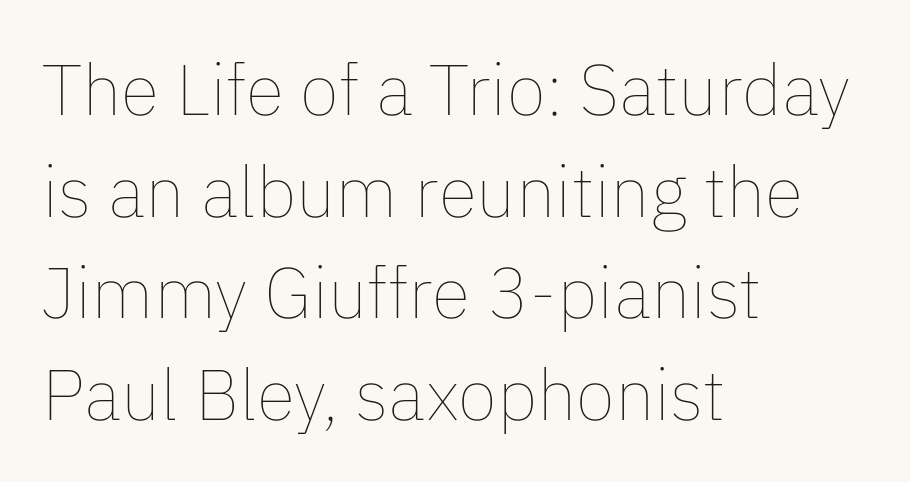
The image shows 71 px thin type, upright; set left-aligned, normal line spacing (1.43x), normal letter spacing, not underlined; low stroke contrast and a medium x-height.
